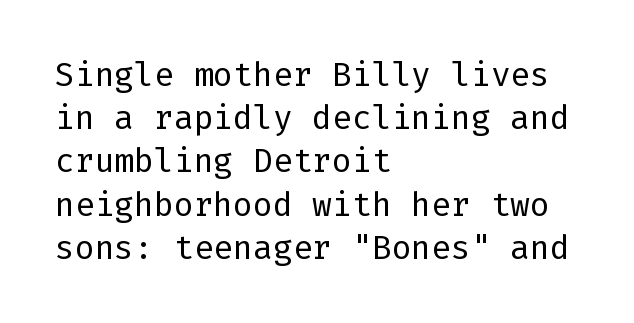
The image shows 33 px regular-weight sans-serif type, upright; set left-aligned, normal line spacing (1.31x), normal letter spacing, not underlined; low stroke contrast and a medium x-height.
